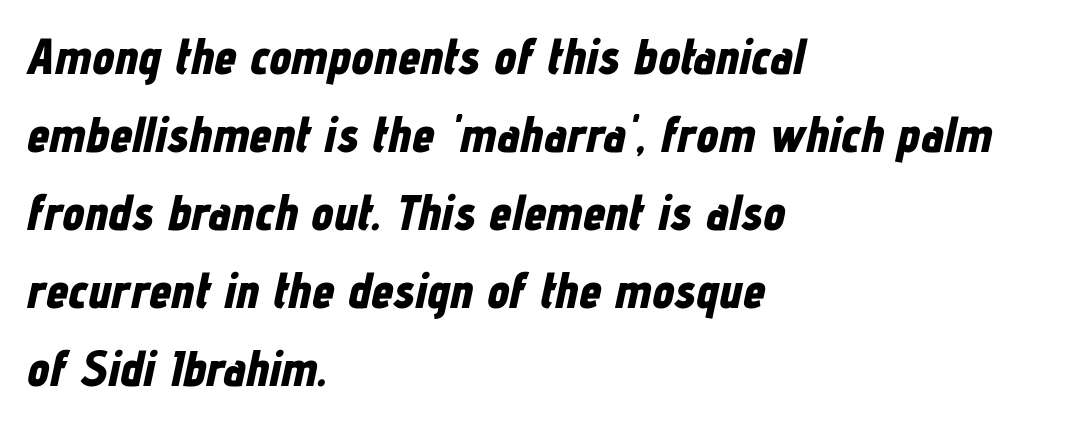
{"italic": "yes", "lean": "right", "slant_degrees": 12, "bold": "yes", "weight": "bold", "width": "condensed", "stroke_contrast": "low", "x_height": "medium", "monospaced": "no", "underline": "no", "align": "left", "line_spacing": "normal", "line_spacing_ratio": 1.56, "letter_spacing": "normal", "letter_spacing_em": 0.0, "glyph_px": 50}
